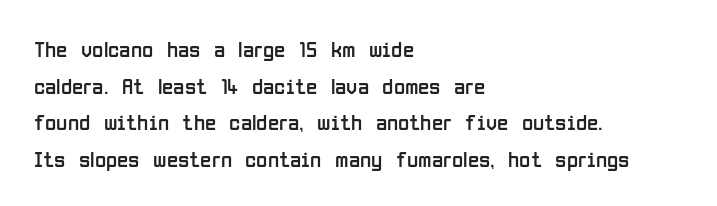
Notice how descenders clear the ascenders below comfortably — that's standard leading. Heft: none added — not bold. Posture: upright roman. The tracking reads as untouched default to a designer's eye. If you drew a ruler down the left edge, every line would touch it.
